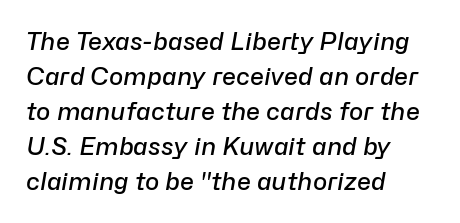
The vertical gap from one line to the next is medium. If you drew a ruler down the left edge, every line would touch it. Bare-footed words on every line. Does extra space separate the letters? No, they use regular spacing. The face used here has a pronounced slope to its letters. Notice the strokes are somewhat thickened but not fully heavy: this is a semibold.
